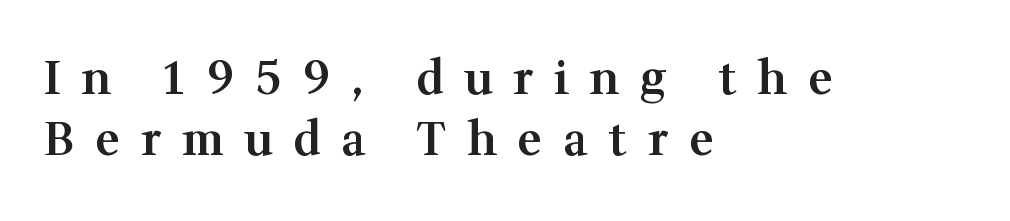
The image shows 46 px semibold serif type, upright; set left-aligned, normal line spacing (1.32x), unusually wide letter spacing (+0.46 em), not underlined; medium stroke contrast and a medium x-height.
